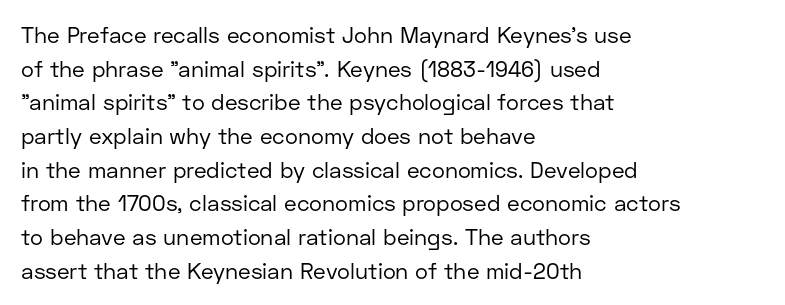
Unbolded letterforms with no extra heft. The letterforms sit shoulder to shoulder at normal distance. Line spacing here is normal. Glance below the letters and you will spot only blank space. Visually the block forms a straight wall on the left and a jagged coastline on the right.
